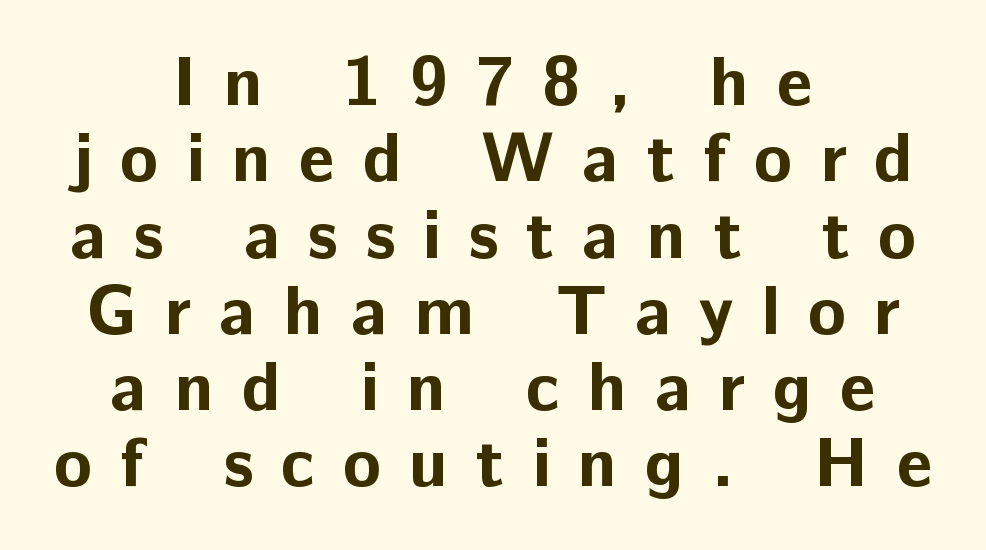
Q: Is the text bold? A: Yes.
Q: Is the text italic (slanted)? A: No, it is upright.
Q: Is the typeface a serif or a sans-serif typeface? A: Sans-serif.
Q: Is the text underlined? A: No.
Q: How is the paragraph aligned? A: Centered.
Q: Is the spacing between letters normal or unusually wide? A: Unusually wide.
Q: Is the spacing between lines tight, normal or loose? A: Tight.
Q: Width (condensed, normal, or wide)? A: Normal.
Q: Stroke contrast? A: Low.
Q: x-height? A: Medium.
Q: Monospaced? A: No.
